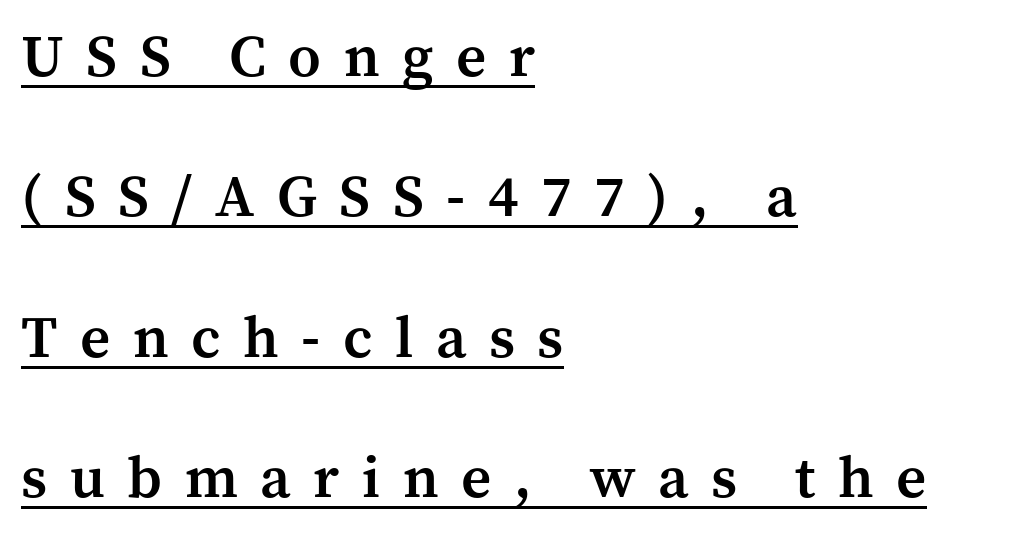
{"serif": "yes", "italic": "no", "bold": "semi", "weight": "semibold", "width": "normal", "stroke_contrast": "medium", "x_height": "medium", "monospaced": "no", "underline": "yes", "align": "left", "line_spacing": "loose", "line_spacing_ratio": 2.38, "letter_spacing": "wide", "letter_spacing_em": 0.38, "glyph_px": 59}
